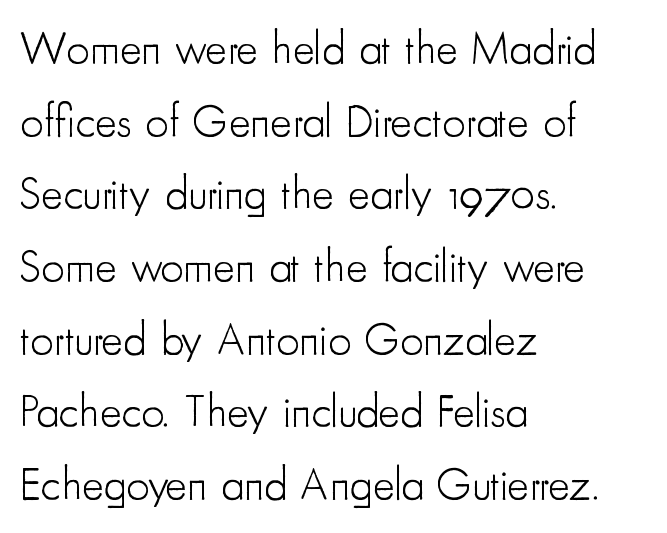
The image shows 46 px light, condensed sans-serif type, upright; set left-aligned, normal line spacing (1.58x), normal letter spacing, not underlined; low stroke contrast and a small x-height.
